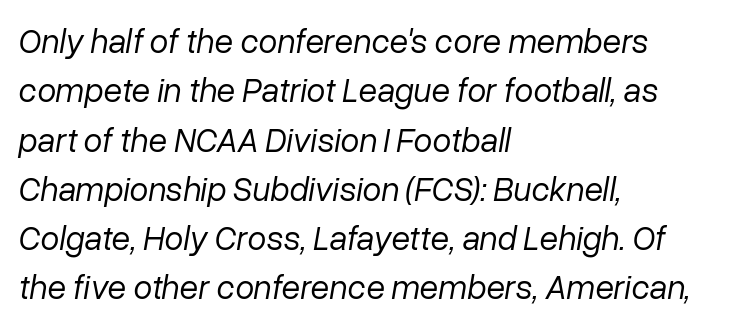
The image shows 34 px regular-weight type, italic (leaning right); set left-aligned, normal line spacing (1.45x), normal letter spacing, not underlined; low stroke contrast and a medium x-height.
